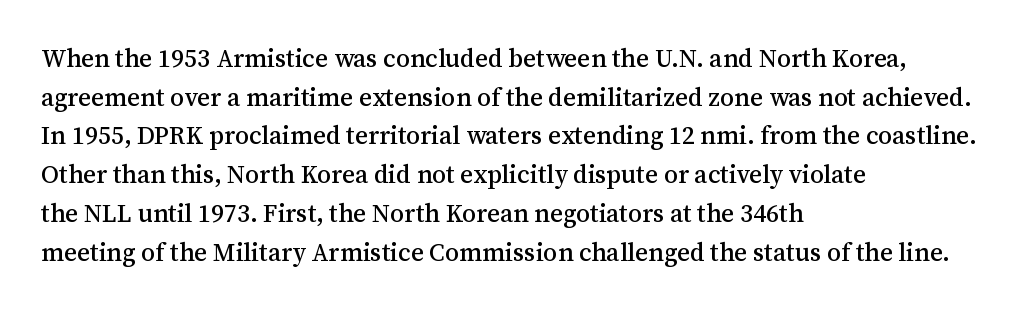
Q: Is the text italic (slanted)? A: No, it is upright.
Q: Is the text underlined? A: No.
Q: How is the paragraph aligned? A: Left-aligned.
Q: Is the spacing between letters normal or unusually wide? A: Normal.
Q: Is the spacing between lines tight, normal or loose? A: Normal.
